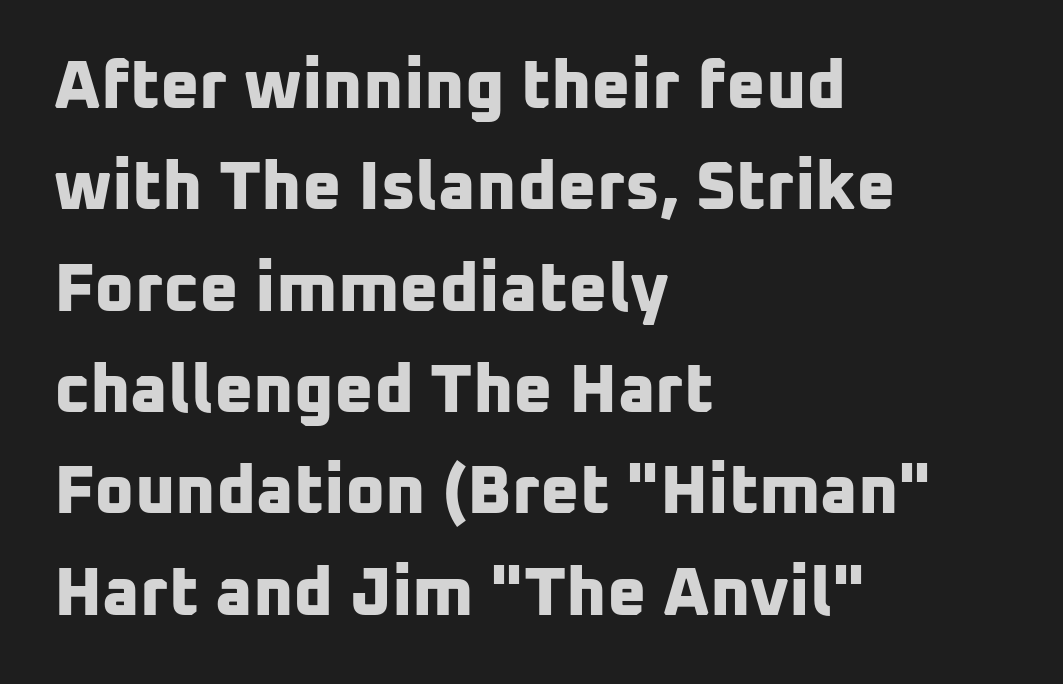
Q: Is the text bold? A: Yes.
Q: Is the typeface a serif or a sans-serif typeface? A: Sans-serif.
Q: Is the text underlined? A: No.
Q: How is the paragraph aligned? A: Left-aligned.
Q: Is the spacing between letters normal or unusually wide? A: Normal.
Q: Is the spacing between lines tight, normal or loose? A: Normal.
Q: Width (condensed, normal, or wide)? A: Normal.
Q: Stroke contrast? A: Low.
Q: x-height? A: Medium.
Q: Monospaced? A: No.
